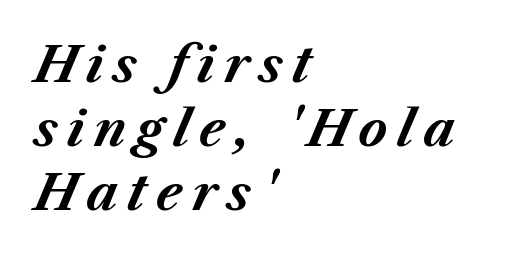
A typesetter would mark this as italic. The passage shown is typed in a proportional face where columns would drift. The passage shown is not underscored anywhere. The lines sit at an ordinary, default distance from one another.
